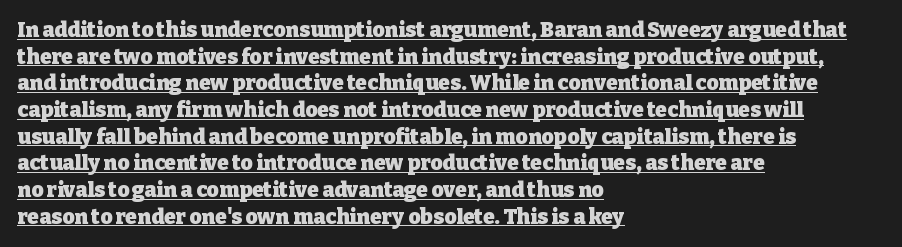
{"italic": "no", "bold": "yes", "underline": "yes", "align": "left", "line_spacing": "normal", "line_spacing_ratio": 1.27, "letter_spacing": "normal", "letter_spacing_em": 0.0, "glyph_px": 21}
